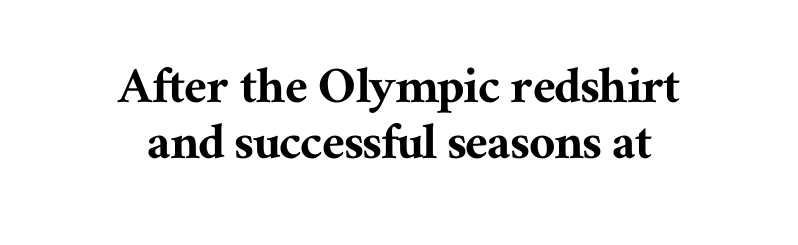
The image shows 57 px serif type, upright; set centered, tight line spacing (0.98x), normal letter spacing, not underlined; medium stroke contrast and a medium x-height.
